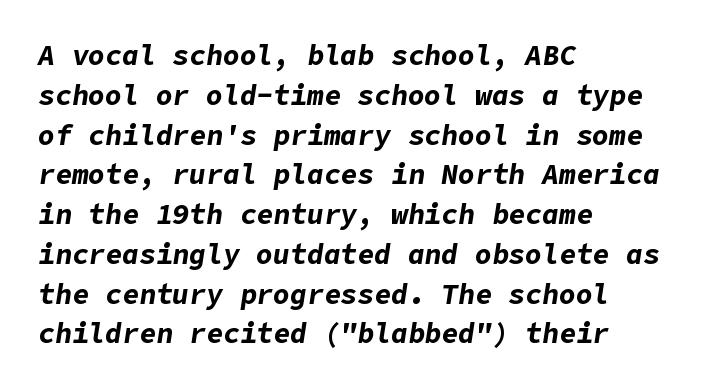
The image shows 28 px bold type, italic (leaning right); set left-aligned, normal line spacing (1.42x), normal letter spacing, not underlined; low stroke contrast and a medium x-height.
